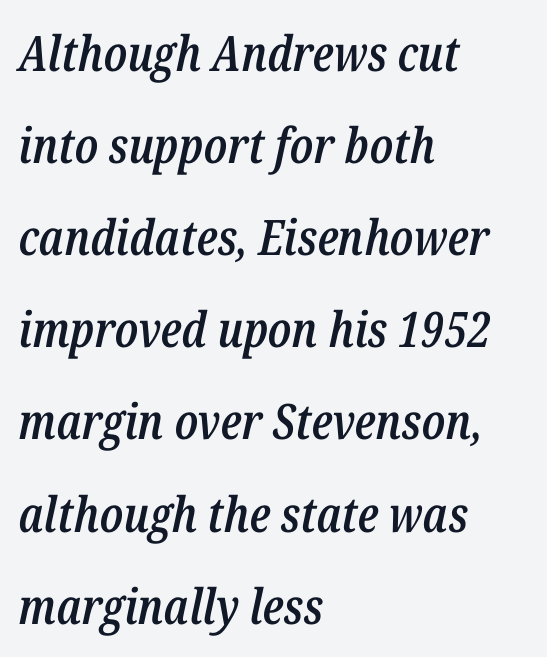
The image shows 49 px semibold, condensed type, italic (leaning right); set left-aligned, line spacing 1.88x, normal letter spacing, not underlined; low stroke contrast and a medium x-height.
